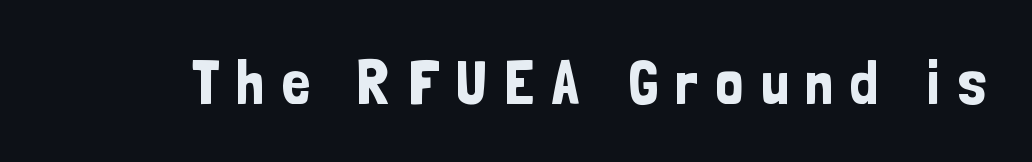
The image shows 62 px condensed sans-serif type, upright; set unusually wide letter spacing (+0.27 em), not underlined; low stroke contrast and a medium x-height.
